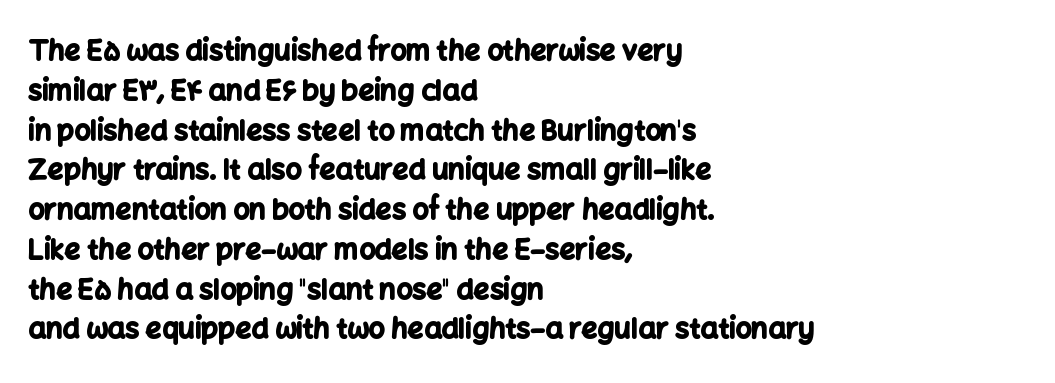
The paragraph has a hard left edge and a soft right edge. Looks like regular typesetting: each glyph gets only the width it needs. I'd call this a sans setting — the letters go barefoot. Each word holds together tightly as a unit, with standard inter-letter gaps. Caption: bold face, heavy strokes.
